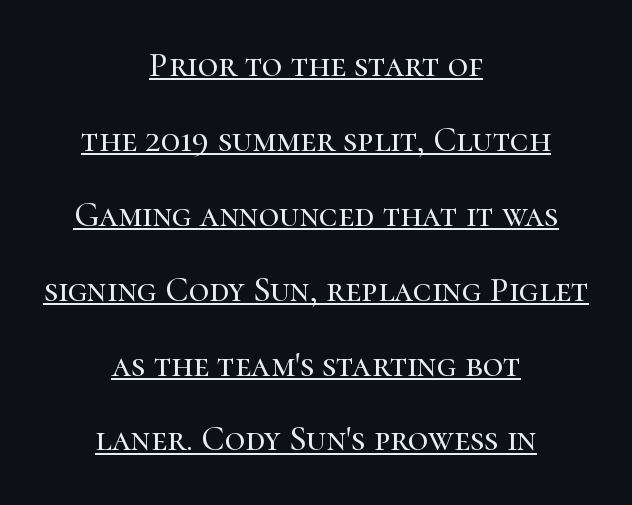
It's the straight-up-and-down kind of type. Notice how a bar underscores the lettering throughout. Does extra space separate the letters? No, they use regular spacing. Proportional: the letters do not fall into vertical columns. The compositor balanced each line on the midline.
